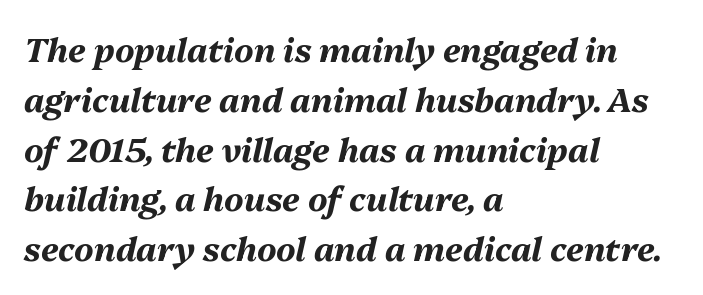
{"italic": "yes", "lean": "right", "slant_degrees": 13, "bold": "yes", "weight": "bold", "width": "normal", "stroke_contrast": "medium", "x_height": "medium", "monospaced": "no", "underline": "no", "align": "left", "line_spacing": "normal", "line_spacing_ratio": 1.51, "letter_spacing": "normal", "letter_spacing_em": 0.0, "glyph_px": 33}
